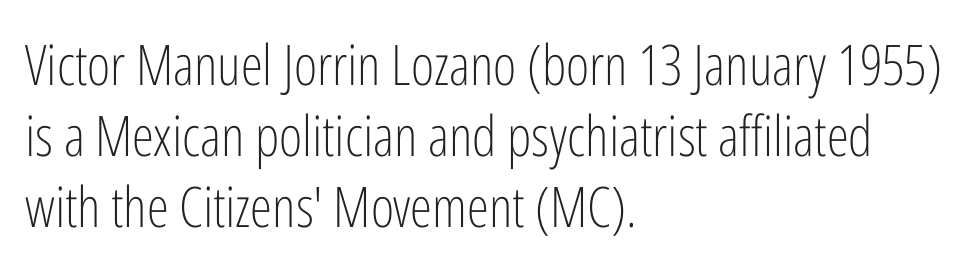
The image shows 56 px light, condensed sans-serif type, upright; set left-aligned, normal line spacing (1.27x), normal letter spacing, not underlined; low stroke contrast and a medium x-height.
